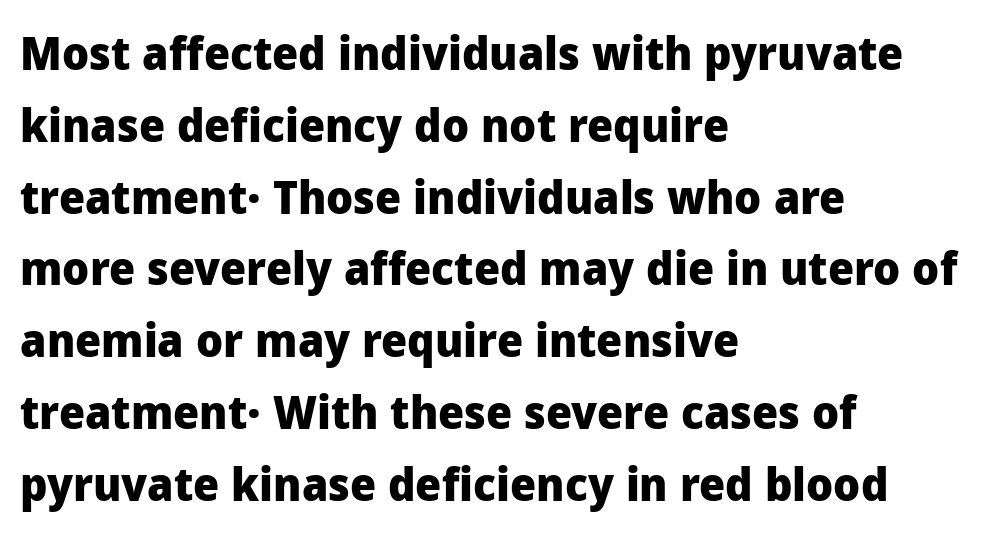
The image shows 46 px heavy sans-serif type, upright; set left-aligned, normal line spacing (1.56x), normal letter spacing, not underlined; low stroke contrast and a medium x-height.
